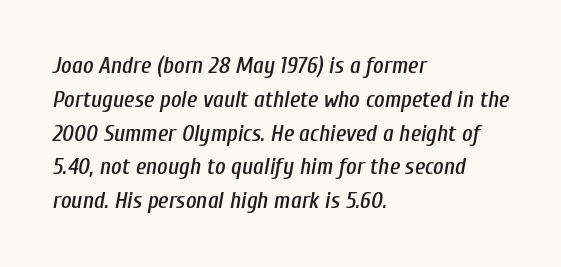
Q: Is the text italic (slanted)? A: Yes, it leans right by about 10 degrees.
Q: Is the text underlined? A: No.
Q: How is the paragraph aligned? A: Left-aligned.
Q: Is the spacing between letters normal or unusually wide? A: Normal.
Q: Is the spacing between lines tight, normal or loose? A: Normal.
